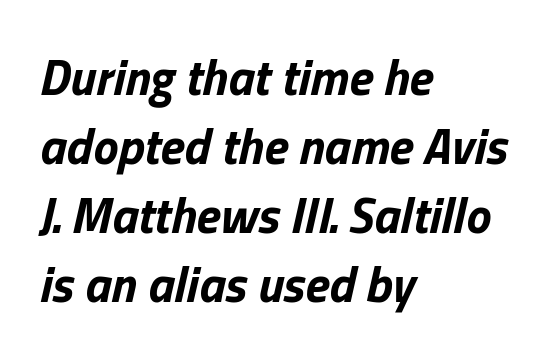
Here the designer chose a conventional face with non-uniform glyph widths. This sample uses plain, unmodified letter spacing. Quick note: interline space is typical. The letters are slanted; this is an italic face. Plain, unruled lines of type. Line beginnings align vertically; line endings do not.
